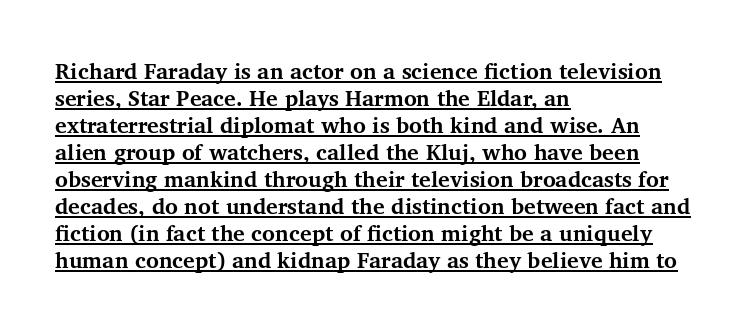
The image shows 22 px bold type, upright; set left-aligned, line spacing 1.23x, normal letter spacing, underlined.
